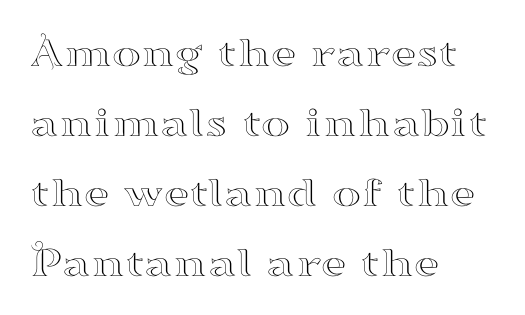
{"serif": "yes", "italic": "no", "width": "wide", "stroke_contrast": "high", "x_height": "small", "monospaced": "no", "underline": "no", "align": "left", "line_spacing": "normal", "line_spacing_ratio": 1.59, "letter_spacing": "normal", "letter_spacing_em": 0.0, "glyph_px": 44}
